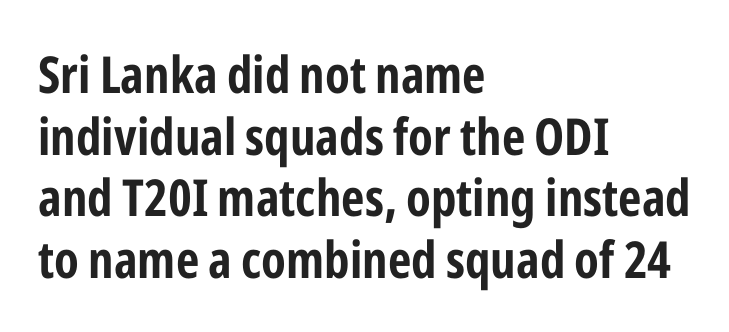
{"serif": "no", "italic": "no", "bold": "yes", "weight": "bold", "width": "condensed", "stroke_contrast": "low", "x_height": "medium", "monospaced": "no", "underline": "no", "align": "left", "line_spacing_ratio": 1.21, "letter_spacing": "normal", "letter_spacing_em": 0.0, "glyph_px": 51}
